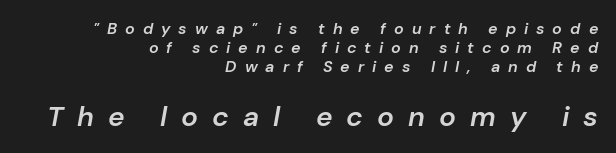
The image shows 28 px semibold type, italic (leaning right); set right-aligned, line spacing 1.19x, unusually wide letter spacing (+0.5 em), not underlined; the second (bottom) block is 1.75x larger; low stroke contrast and a medium x-height.
